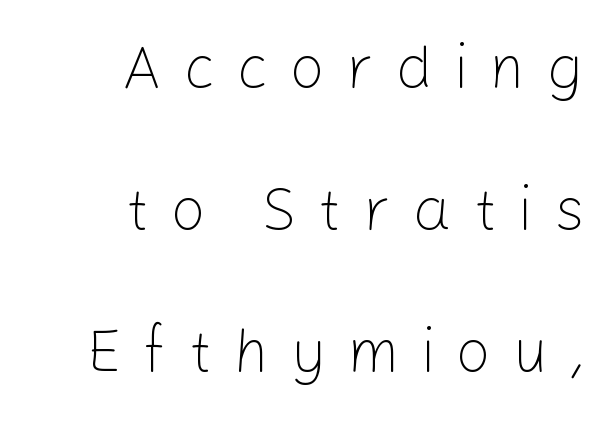
The image shows 61 px light sans-serif type, upright; set right-aligned, loose line spacing (2.33x), unusually wide letter spacing (+0.35 em), not underlined; low stroke contrast and a medium x-height.
